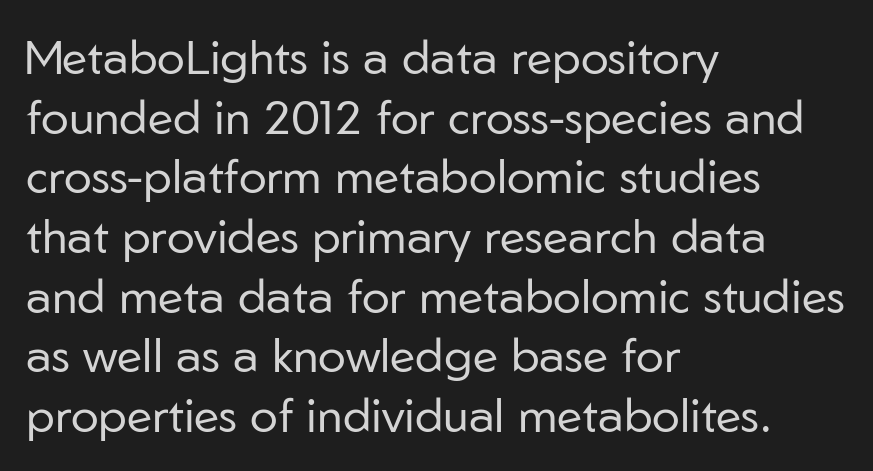
The image shows 47 px regular-weight sans-serif type, upright; set left-aligned, normal line spacing (1.27x), normal letter spacing, not underlined; low stroke contrast and a medium x-height.
